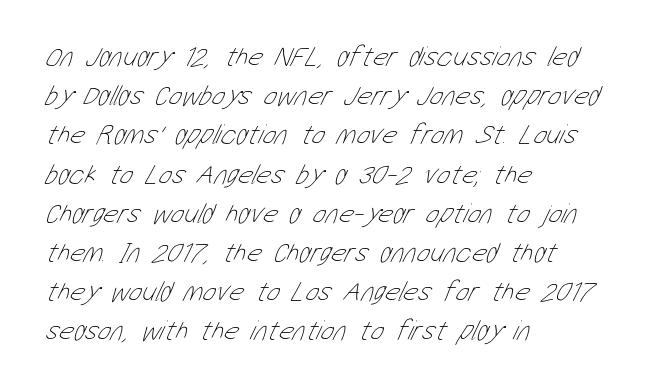
The image shows 28 px thin, condensed type; set left-aligned, normal line spacing (1.4x), normal letter spacing, not underlined; low stroke contrast and a medium x-height.
